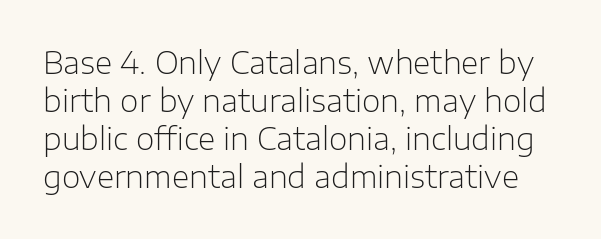
{"serif": "no", "italic": "no", "bold": "no", "weight": "light", "width": "normal", "stroke_contrast": "low", "x_height": "medium", "monospaced": "no", "underline": "no", "line_spacing": "normal", "line_spacing_ratio": 1.27, "letter_spacing": "normal", "letter_spacing_em": 0.0, "glyph_px": 30}
